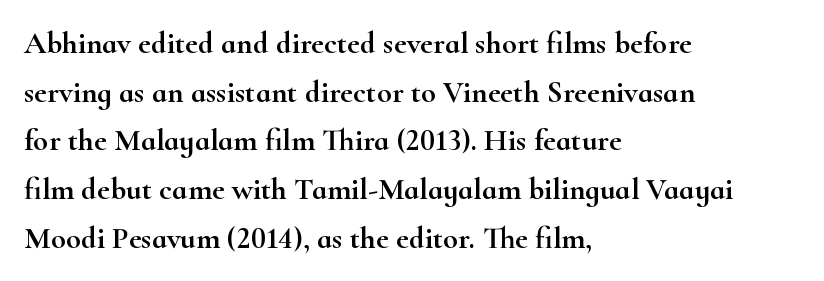
Nobody drew a line under any word here. Is the letter spacing exaggerated? No — it looks like the ordinary default. Each letter keeps its own natural width here, so spacing adapts to shape. If you drew a ruler down the left edge, every line would touch it.
